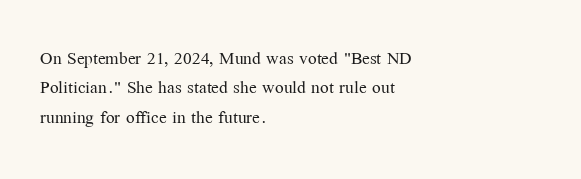
It's the straight-up-and-down kind of type. The face used here is rendered with its standard letterfit. The setting favours the left margin, as ordinary paragraphs usually do. This is not heavy type; no bold has been used. Interline gaps are of average width in this sample.
